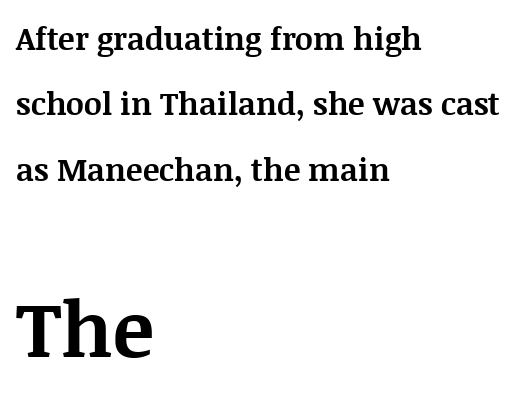
The image shows 77 px bold serif type, upright; set left-aligned, loose line spacing (2.11x), normal letter spacing, not underlined; the second (bottom) block is 2.48x larger; medium stroke contrast and a large x-height.
